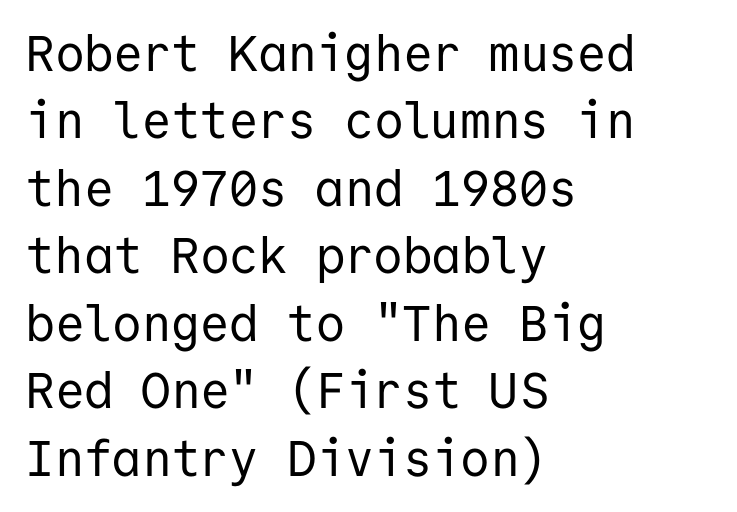
Q: Is the text bold? A: No.
Q: Is the text italic (slanted)? A: No, it is upright.
Q: Is the typeface a serif or a sans-serif typeface? A: Sans-serif.
Q: Is the text underlined? A: No.
Q: How is the paragraph aligned? A: Left-aligned.
Q: Is the spacing between letters normal or unusually wide? A: Normal.
Q: Is the spacing between lines tight, normal or loose? A: Normal.
Q: Width (condensed, normal, or wide)? A: Normal.
Q: Stroke contrast? A: Low.
Q: x-height? A: Medium.
Q: Monospaced? A: Yes.
